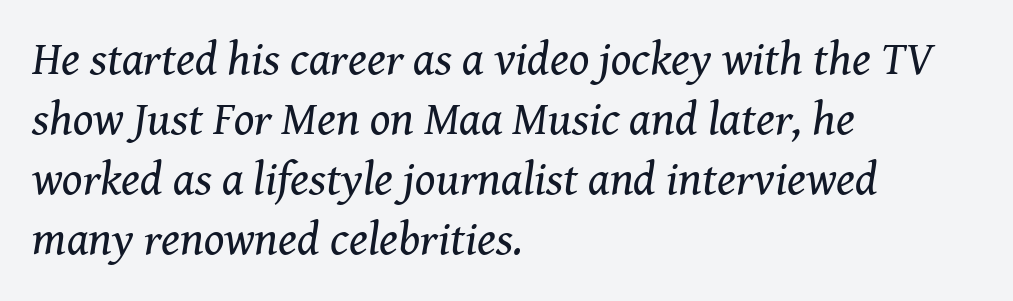
The image shows 47 px regular-weight serif type, italic (leaning right); set left-aligned, normal line spacing (1.28x), normal letter spacing, not underlined; medium stroke contrast and a medium x-height.
